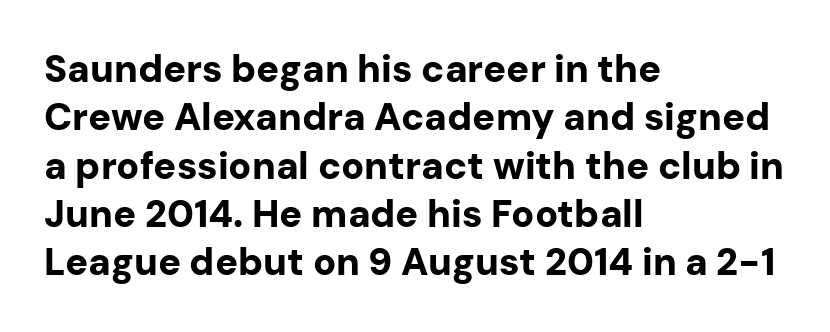
Q: Is the text bold? A: Yes.
Q: Is the text italic (slanted)? A: No, it is upright.
Q: Is the typeface a serif or a sans-serif typeface? A: Sans-serif.
Q: Is the text underlined? A: No.
Q: How is the paragraph aligned? A: Left-aligned.
Q: Is the spacing between letters normal or unusually wide? A: Normal.
Q: Is the spacing between lines tight, normal or loose? A: Normal.
Q: Width (condensed, normal, or wide)? A: Normal.
Q: Stroke contrast? A: Low.
Q: x-height? A: Medium.
Q: Monospaced? A: No.
